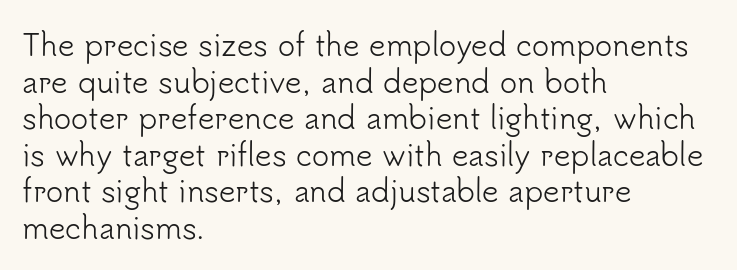
{"serif": "no", "italic": "no", "bold": "no", "weight": "light", "width": "normal", "stroke_contrast": "low", "x_height": "small", "monospaced": "no", "underline": "no", "align": "left", "line_spacing": "normal", "line_spacing_ratio": 1.26, "letter_spacing": "normal", "letter_spacing_em": 0.0, "glyph_px": 29}
